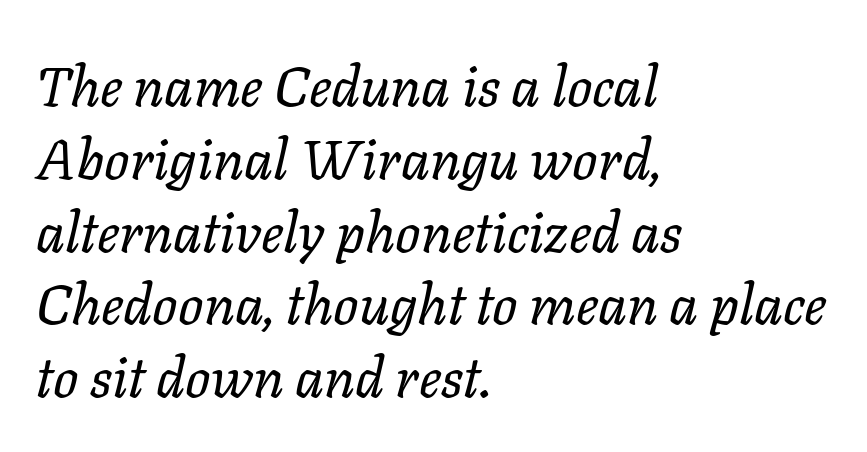
{"italic": "yes", "lean": "right", "slant_degrees": 11, "bold": "no", "weight": "regular", "width": "normal", "stroke_contrast": "low", "x_height": "medium", "monospaced": "no", "underline": "no", "align": "left", "line_spacing": "normal", "line_spacing_ratio": 1.3, "letter_spacing": "normal", "letter_spacing_em": 0.0, "glyph_px": 56}
